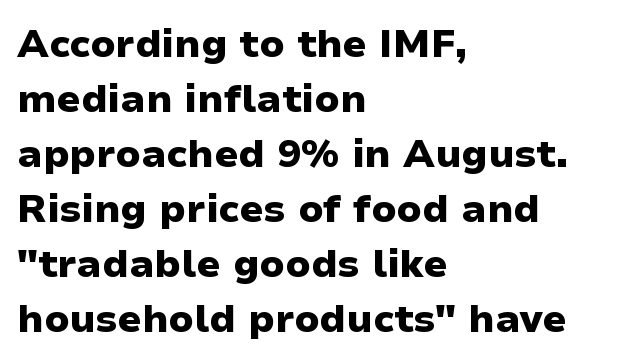
Classification — sans serif. Inter-character spacing is left at the font's built-in metrics. Plain, unruled lines of type. Typeset ragged right — the left edge is the straight one.
